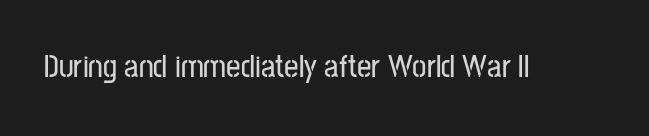
Q: Is the text italic (slanted)? A: No, it is upright.
Q: Is the typeface a serif or a sans-serif typeface? A: Sans-serif.
Q: Is the text underlined? A: No.
Q: Is the spacing between letters normal or unusually wide? A: Normal.
Q: Width (condensed, normal, or wide)? A: Condensed.
Q: Stroke contrast? A: Low.
Q: x-height? A: Medium.
Q: Monospaced? A: No.
